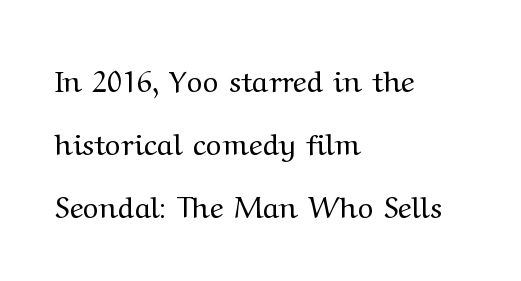
This is not heavy type; no bold has been used. Varying glyph widths throughout — classic text-font behaviour. Summary of vertical rhythm: relaxed, with wide interline spacing. Horizontal alignment here is leftward, the default for most running prose. Plain, unruled lines of type. Examine the stroke ends and you'll spot serifs.
